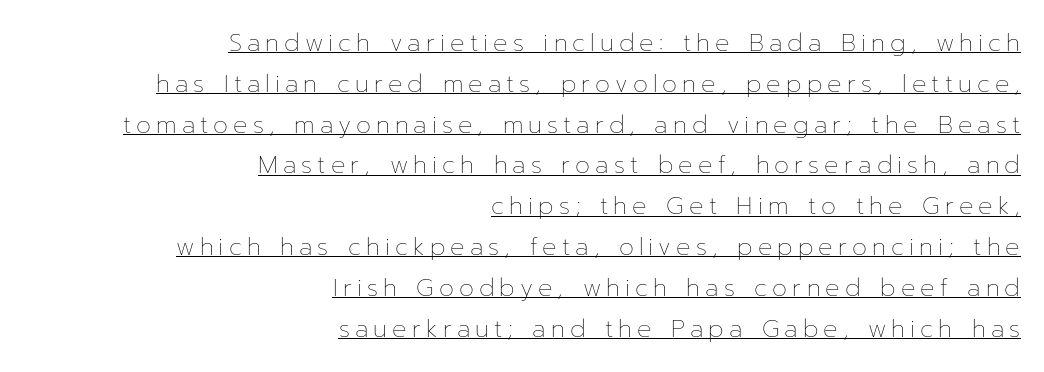
{"italic": "no", "bold": "no", "underline": "yes", "align": "right", "line_spacing": "normal", "line_spacing_ratio": 1.7, "letter_spacing": "wide", "letter_spacing_em": 0.21, "glyph_px": 24}
